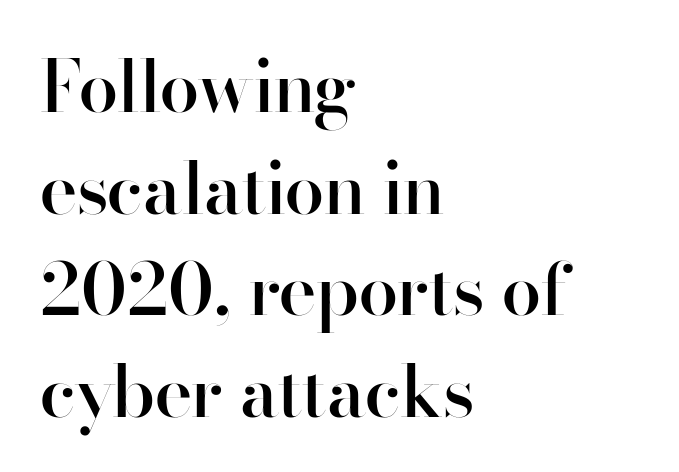
One glance says typical: line gaps are just what's usual. Descender tails drop into unmarked territory. To sum up the face: it is a sans, with no serifs. Every stem runs plumb, perpendicular to the baseline. A typesetter would call this zero additional tracking. In terms of weight, the rendering is demibold, just under bold.
